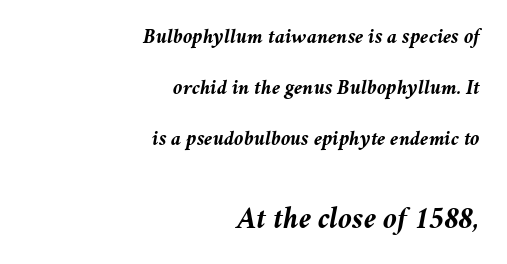
Looks like regular typesetting: each glyph gets only the width it needs. Its strokes are broad and dark, the hallmark of bold type. Between these two stacked blocks, the lower one wins on size. Descenders are the only things crossing below the line. All the whitespace from short lines collects on the left. Characters follow at the spacing the type designer built in.
